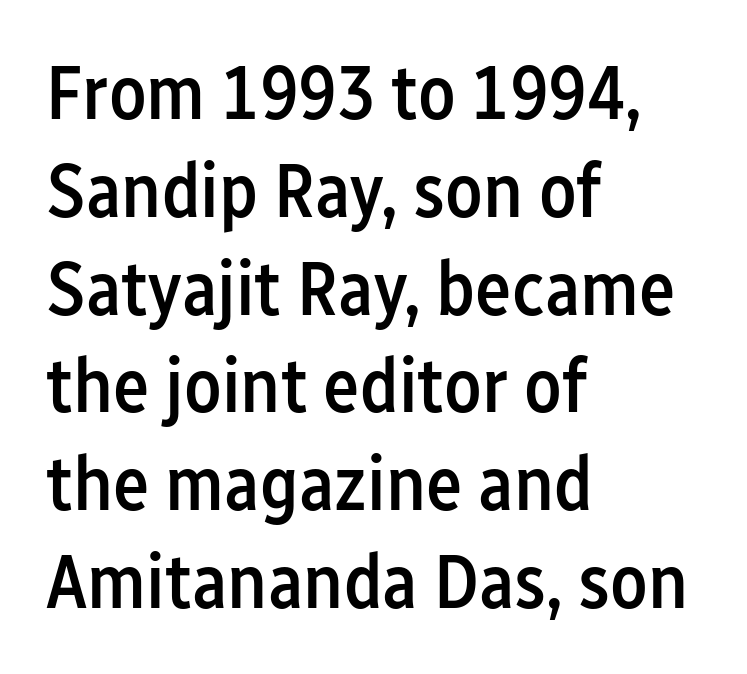
Q: Is the text bold? A: Semi-bold.
Q: Is the text italic (slanted)? A: No, it is upright.
Q: Is the typeface a serif or a sans-serif typeface? A: Sans-serif.
Q: Is the text underlined? A: No.
Q: How is the paragraph aligned? A: Left-aligned.
Q: Is the spacing between letters normal or unusually wide? A: Normal.
Q: Is the spacing between lines tight, normal or loose? A: Normal.
Q: Width (condensed, normal, or wide)? A: Condensed.
Q: Stroke contrast? A: Low.
Q: x-height? A: Medium.
Q: Monospaced? A: No.
